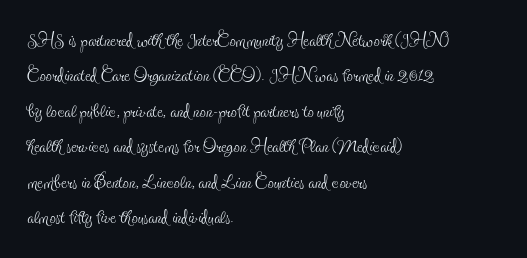
Plain, unruled lines of type. Is the type heavy? It reads as light-to-regular instead. Interline gaps are of average width in this sample. These lines are set flush left with a ragged right edge. Nothing unusual about the tracking: characters are spaced as the font intends.
